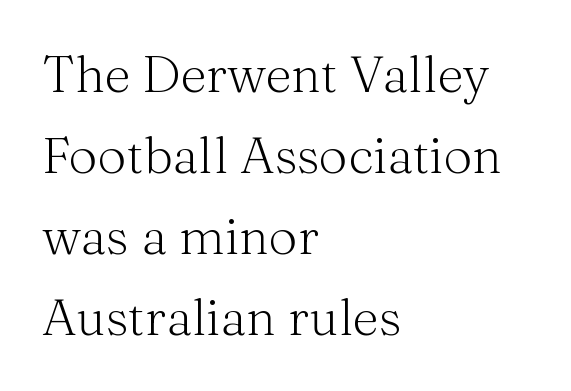
Posture: upright roman. Quick note: interline space is typical. In terms of letterspacing, this is plain default setting. Type without underlining.
